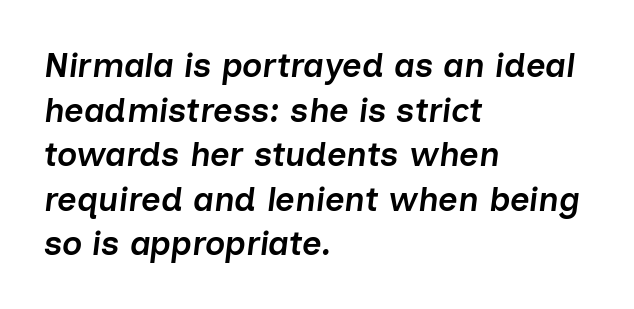
Q: Is the text bold? A: Semi-bold.
Q: Is the text italic (slanted)? A: Yes, it leans right by about 7 degrees.
Q: Is the text underlined? A: No.
Q: How is the paragraph aligned? A: Left-aligned.
Q: Is the spacing between letters normal or unusually wide? A: Normal.
Q: Is the spacing between lines tight, normal or loose? A: Normal.
Q: Width (condensed, normal, or wide)? A: Normal.
Q: Stroke contrast? A: Low.
Q: x-height? A: Medium.
Q: Monospaced? A: No.
